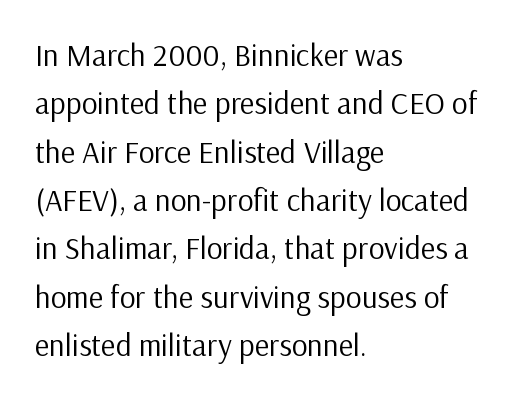
The letters advance in unequal steps, a hallmark of proportional type. Notice how the stems are strictly vertical — no italics here. Rule under the text: the space is simply empty. Quick note: interline space is typical. In CSS terms this would be text-align: left.
